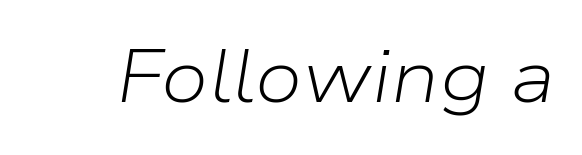
Q: Is the text bold? A: No.
Q: Is the text italic (slanted)? A: Yes, it leans right by about 9 degrees.
Q: Is the text underlined? A: No.
Q: Is the spacing between letters normal or unusually wide? A: Normal.
Q: Width (condensed, normal, or wide)? A: Normal.
Q: Stroke contrast? A: Low.
Q: x-height? A: Medium.
Q: Monospaced? A: No.
